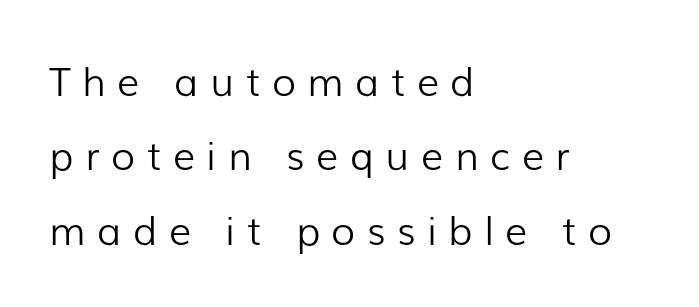
Q: Is the text bold? A: No.
Q: Is the text italic (slanted)? A: No, it is upright.
Q: Is the typeface a serif or a sans-serif typeface? A: Sans-serif.
Q: Is the text underlined? A: No.
Q: How is the paragraph aligned? A: Left-aligned.
Q: Is the spacing between letters normal or unusually wide? A: Unusually wide.
Q: Is the spacing between lines tight, normal or loose? A: Loose.
Q: Width (condensed, normal, or wide)? A: Normal.
Q: Stroke contrast? A: Low.
Q: x-height? A: Medium.
Q: Monospaced? A: No.
